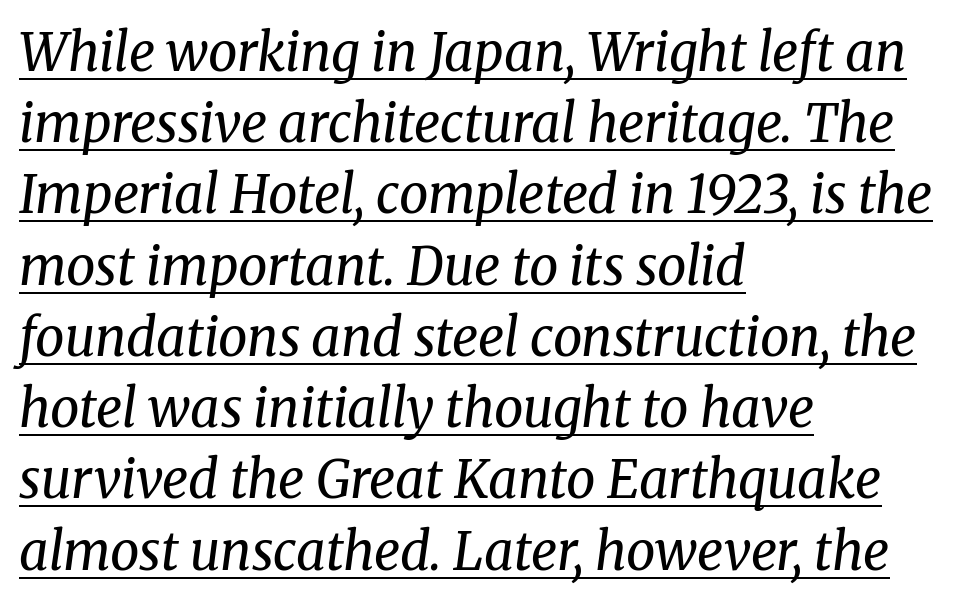
{"serif": "yes", "italic": "yes", "lean": "right", "slant_degrees": 8, "bold": "no", "weight": "regular", "width": "normal", "stroke_contrast": "medium", "x_height": "medium", "monospaced": "no", "underline": "yes", "align": "left", "line_spacing": "normal", "line_spacing_ratio": 1.37, "letter_spacing": "normal", "letter_spacing_em": 0.0, "glyph_px": 52}
